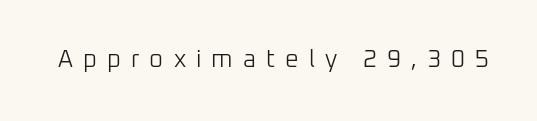
The image shows 24 px text type, upright; set unusually wide letter spacing (+0.42 em), not underlined.
